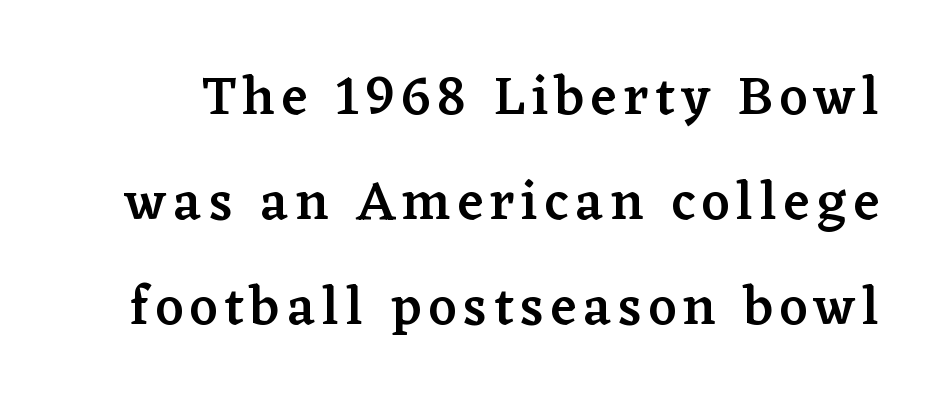
Characters remain perfectly vertical along every line. Whoever set this chose breathing room over compactness in the vertical rhythm. Summary of weight: moderately heavy, a semibold. The words here are not underlined. The glyphs in this specimen are seriffed. Think of a printed novel: that variable character pitch is what you see here.
